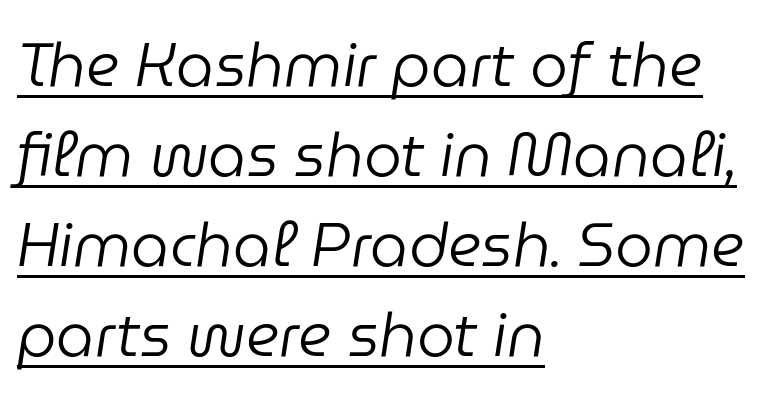
In terms of letterspacing, this is plain default setting. Like a heading marked for emphasis, these lines bear an underscore. The weight tops out at a normal text grade. Vertical spacing — default. All the whitespace from short lines collects on the right. These lines are rendered in a variable-pitch font.
